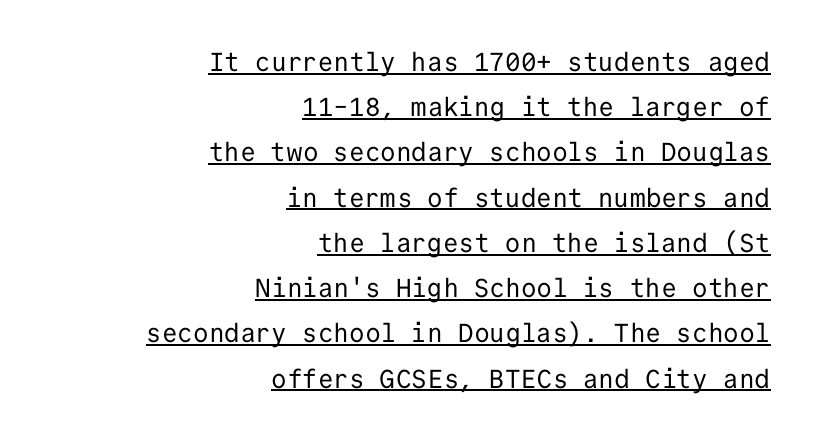
Q: Is the text bold? A: No.
Q: Is the text italic (slanted)? A: No, it is upright.
Q: Is the text underlined? A: Yes.
Q: How is the paragraph aligned? A: Right-aligned.
Q: Is the spacing between letters normal or unusually wide? A: Normal.
